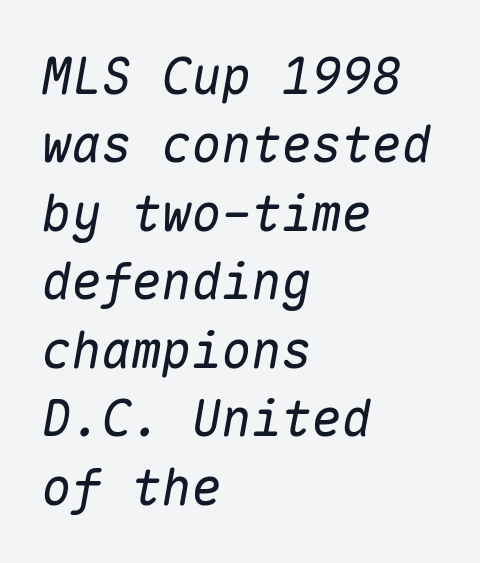
Q: Is the text bold? A: No.
Q: Is the text italic (slanted)? A: Yes, it leans right by about 10 degrees.
Q: Is the text underlined? A: No.
Q: How is the paragraph aligned? A: Left-aligned.
Q: Is the spacing between letters normal or unusually wide? A: Normal.
Q: Is the spacing between lines tight, normal or loose? A: Normal.
Q: Width (condensed, normal, or wide)? A: Normal.
Q: Stroke contrast? A: Low.
Q: x-height? A: Medium.
Q: Monospaced? A: Yes.
